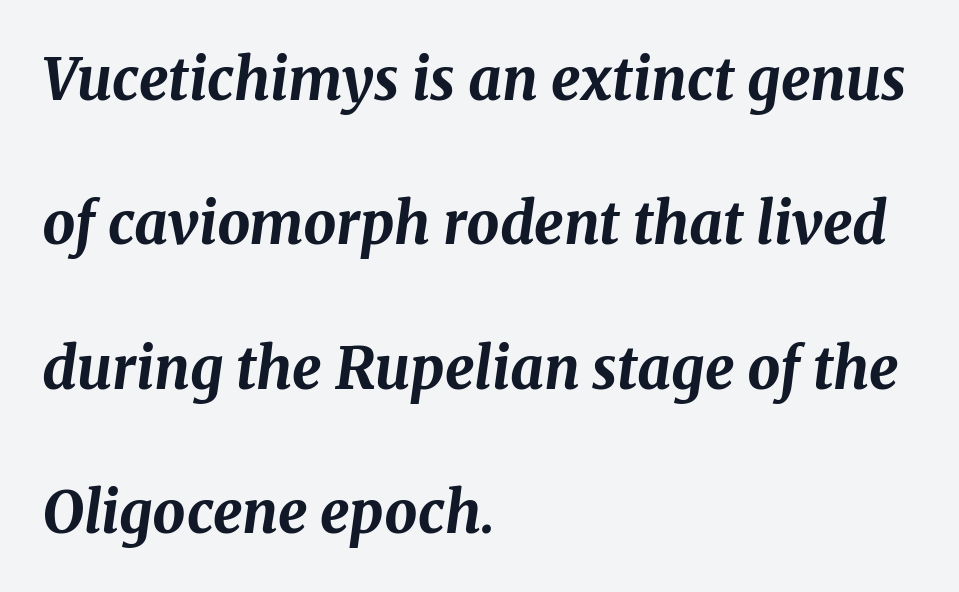
Q: Is the text bold? A: Yes.
Q: Is the text italic (slanted)? A: Yes, it leans right by about 8 degrees.
Q: Is the text underlined? A: No.
Q: How is the paragraph aligned? A: Left-aligned.
Q: Is the spacing between letters normal or unusually wide? A: Normal.
Q: Is the spacing between lines tight, normal or loose? A: Loose.
Q: Width (condensed, normal, or wide)? A: Normal.
Q: Stroke contrast? A: Medium.
Q: x-height? A: Medium.
Q: Monospaced? A: No.
